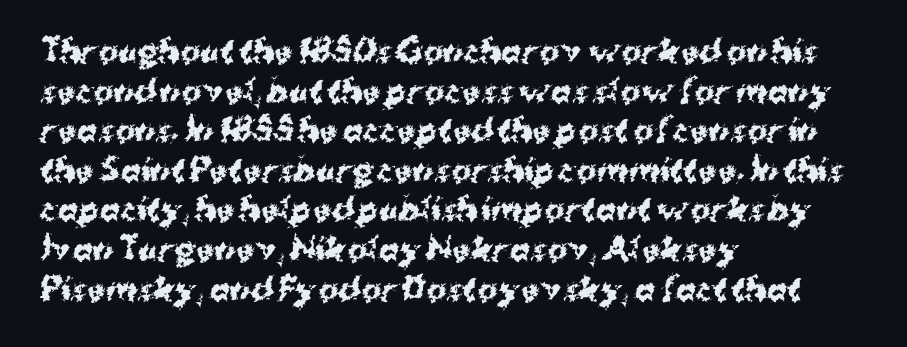
The image shows 30 px bold sans-serif type; set left-aligned, normal line spacing (1.32x), normal letter spacing, not underlined; medium stroke contrast and a medium x-height.
